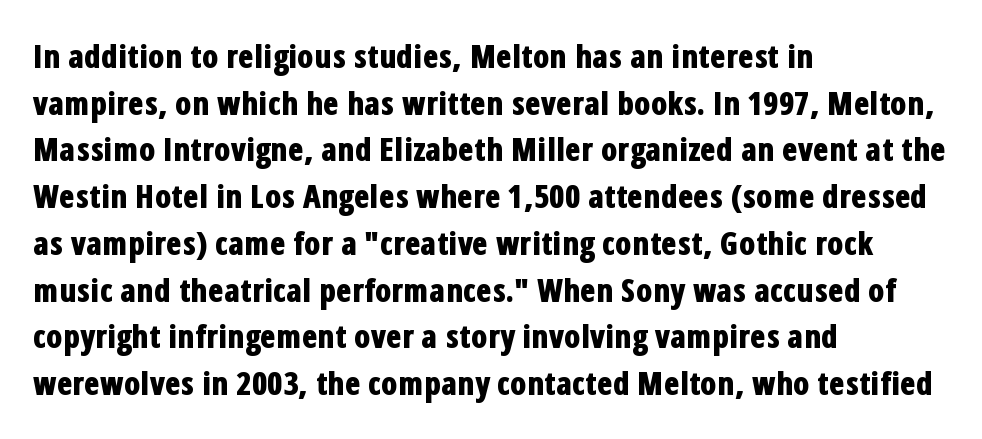
The image shows 32 px bold, condensed sans-serif type, upright; set left-aligned, normal line spacing (1.46x), normal letter spacing, not underlined; low stroke contrast and a medium x-height.
